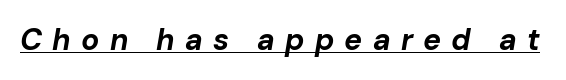
Weight check: bold — yes, fully. A typesetter would call this proportional, since set widths differ per character. The typesetter has applied underlining to the passage shown. Looking at the ascenders, they clearly lean. Inter-character spacing is expanded well beyond the font's built-in metrics.
